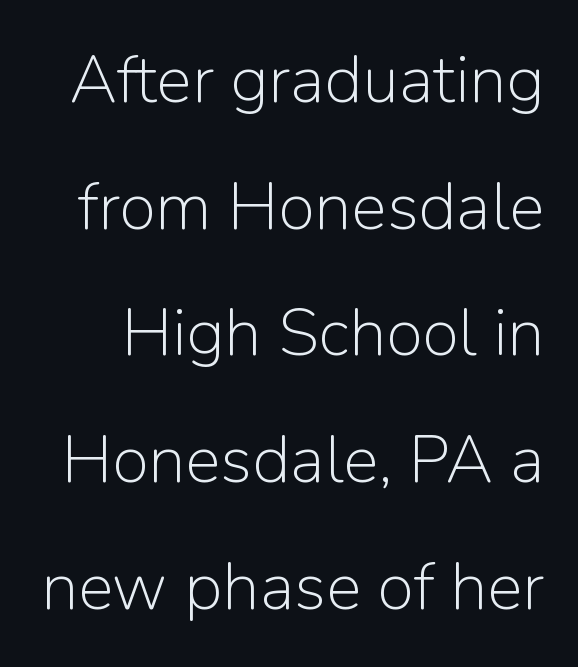
The image shows 67 px light sans-serif type, upright; set line spacing 1.89x, normal letter spacing, not underlined; low stroke contrast and a medium x-height.
